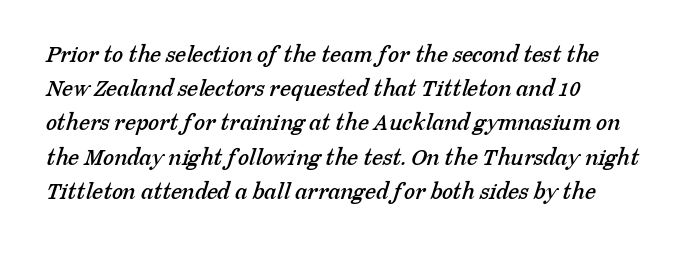
Q: Is the text underlined? A: No.
Q: How is the paragraph aligned? A: Left-aligned.
Q: Is the spacing between letters normal or unusually wide? A: Normal.
Q: Is the spacing between lines tight, normal or loose? A: Normal.
